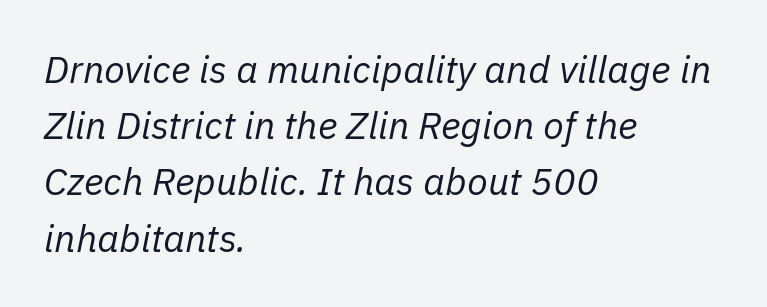
The passage shown leans; its letterforms are oblique. The paragraph shown leans on its left margin. This block has exactly the height ordinary leading produces. These lines are rendered in a variable-pitch font. The passage shown is not bold in any degree. A clean baseline with only descenders dipping below it.
